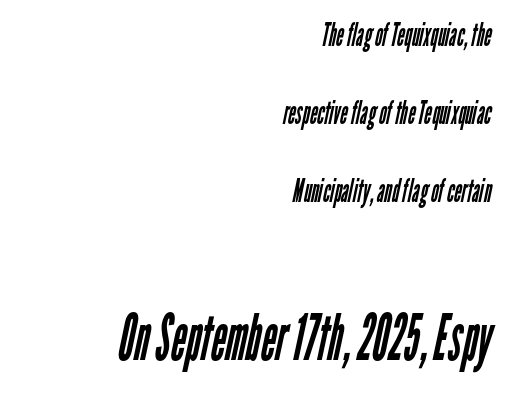
This is sans-serif lettering, the kind often seen on screens and signage. Reading top to bottom, the characters get bigger at the block break. Look at the tracking — it's just the regular setting, nothing added. These lines are rendered in a variable-pitch font.
